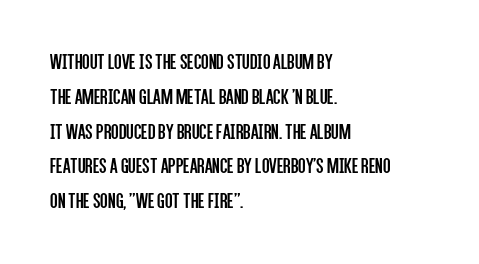
The image shows 22 px text type, upright; set left-aligned, normal line spacing (1.58x), normal letter spacing, not underlined.
